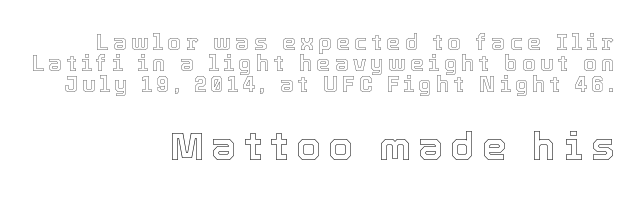
The designer dialed line spacing down below the default. The letters stand straight up with perfectly vertical stems. The passage shown is typed in a proportional face where columns would drift. Letter spacing: wide. The passage shown is not underscored anywhere.
